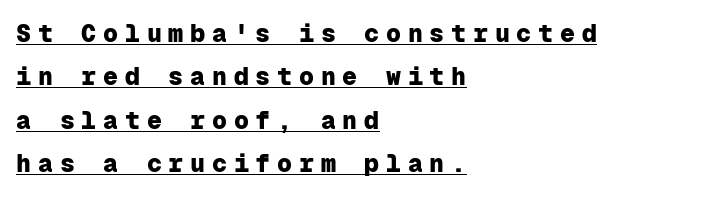
{"italic": "no", "bold": "yes", "underline": "yes", "align": "left", "line_spacing_ratio": 1.74, "letter_spacing": "wide", "letter_spacing_em": 0.27, "glyph_px": 25}
